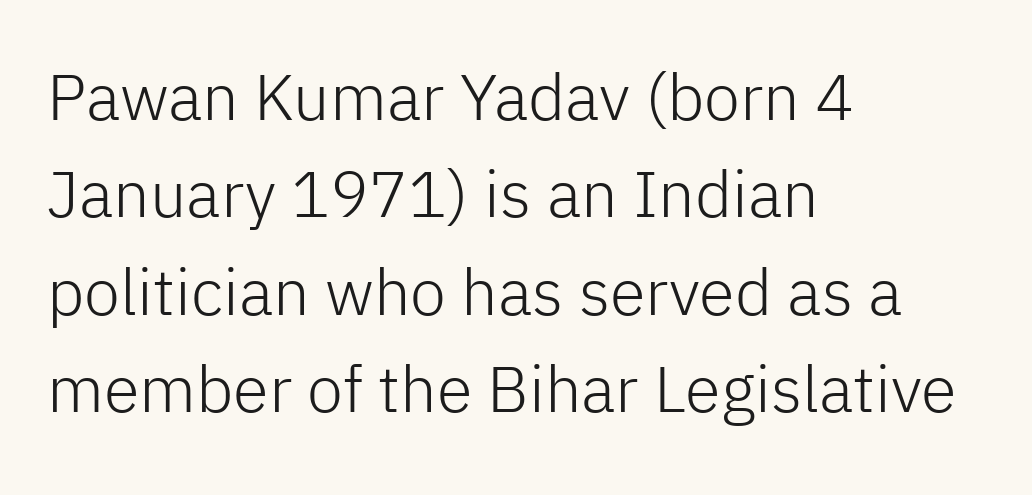
The face used here is proportionally spaced, like ordinary book or web type. Unmarked baselines from the first word to the last. Typeset ragged right — the left edge is the straight one. I'd call this a sans setting — the letters go barefoot. Weight: in the light-to-regular range. If you measured baseline to baseline, you'd find a middling distance.
